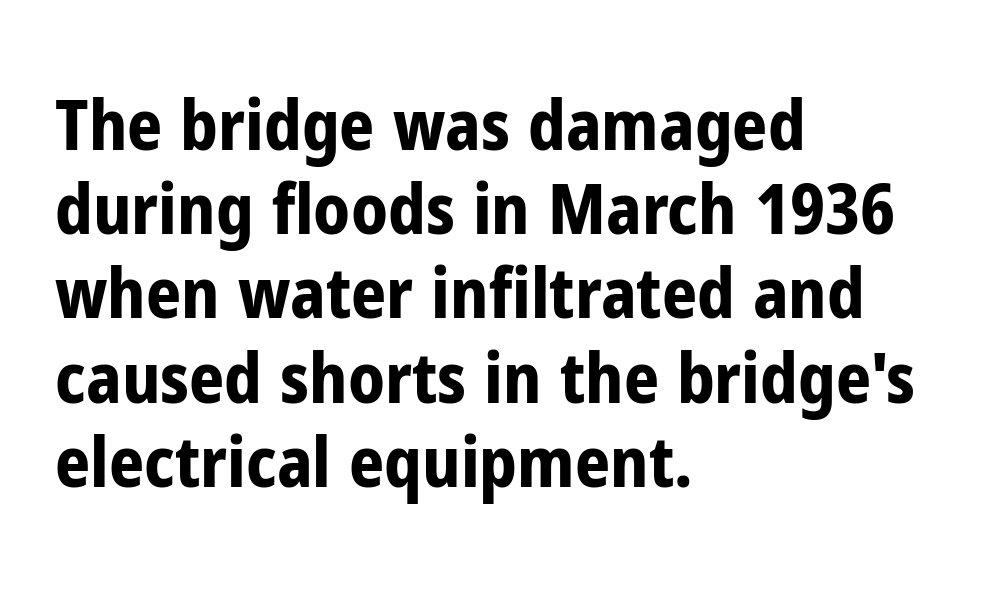
{"serif": "no", "italic": "no", "bold": "yes", "weight": "bold", "width": "condensed", "stroke_contrast": "low", "x_height": "medium", "monospaced": "no", "underline": "no", "align": "left", "line_spacing_ratio": 1.22, "letter_spacing": "normal", "letter_spacing_em": 0.0, "glyph_px": 69}
